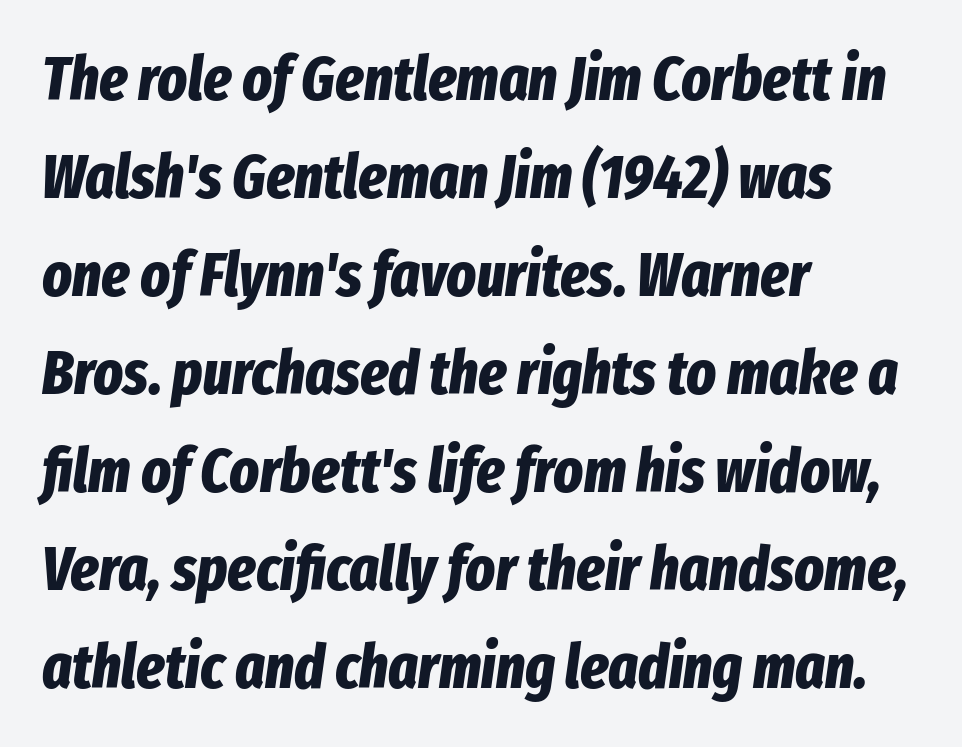
Notice how the passage keeps a crisp vertical edge on the left only. A dark, heavy texture on the line: the type is bold. Is there much room between lines? A standard amount, neither cramped nor airy. The face used here is proportionally spaced, like ordinary book or web type. There is no visible air inserted between adjacent glyphs. Characters are canted at an angle relative to the baseline's perpendicular.
